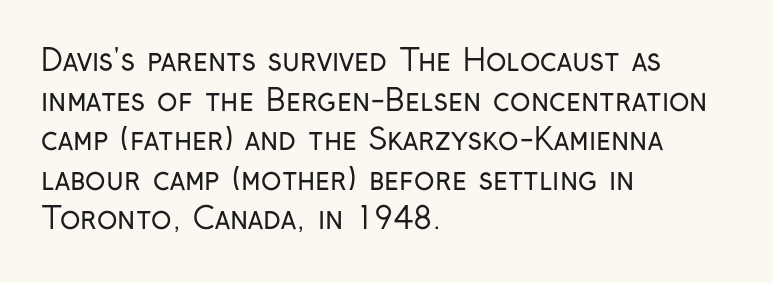
Left-aligned paragraph, ragged on the right. The face used here is proportionally spaced, like ordinary book or web type. You can tell it's not italic because the verticals are truly vertical. Underlining? Definitely not there. The letters look calm and open, with moderate or lighter stems. The rendering uses a moderate line-height, typical for paragraphs.
